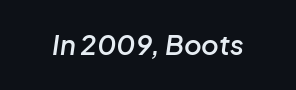
{"italic": "yes", "lean": "right", "slant_degrees": 8, "bold": "semi", "underline": "no", "letter_spacing": "normal", "letter_spacing_em": 0.0, "glyph_px": 27}
